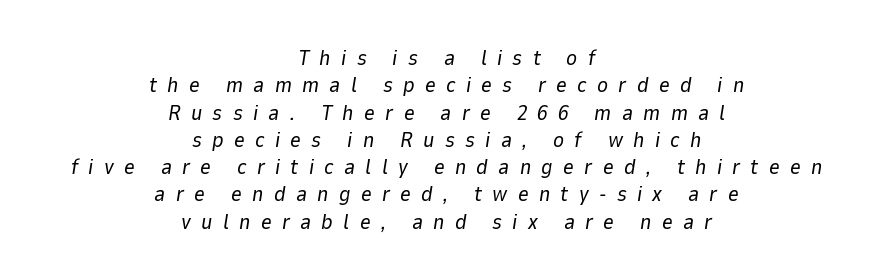
{"italic": "yes", "lean": "right", "slant_degrees": 9, "bold": "no", "underline": "no", "align": "center", "line_spacing": "normal", "line_spacing_ratio": 1.3, "letter_spacing": "wide", "letter_spacing_em": 0.49, "glyph_px": 21}
